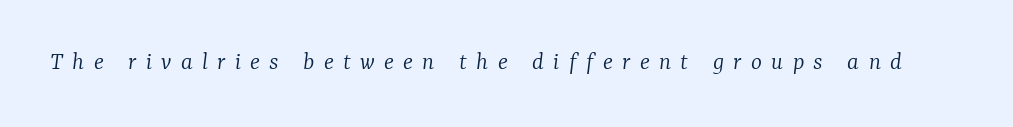
The image shows 26 px text type, italic (leaning right); set unusually wide letter spacing (+0.36 em), not underlined.
